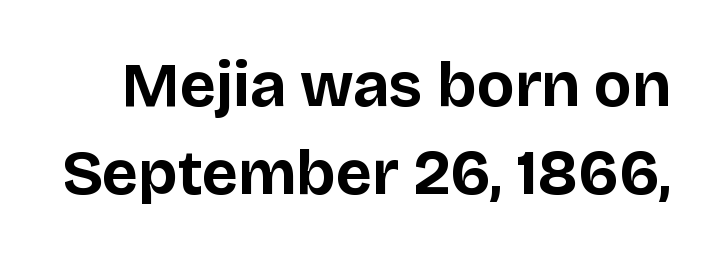
{"serif": "no", "italic": "no", "bold": "yes", "weight": "bold", "width": "normal", "stroke_contrast": "low", "x_height": "large", "monospaced": "no", "underline": "no", "line_spacing": "normal", "line_spacing_ratio": 1.39, "letter_spacing": "normal", "letter_spacing_em": 0.0, "glyph_px": 63}
